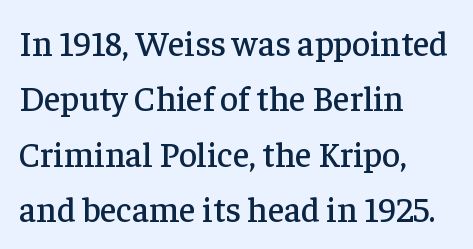
Quick note: interline space is typical. Characters follow at the spacing the type designer built in. The font's upright variant was chosen for this text. Underlining? Definitely not there.
